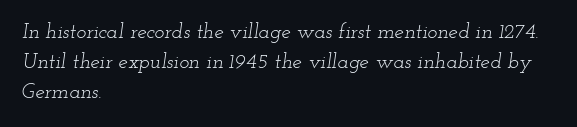
One glance says typical: line gaps are just what's usual. Each stroke keeps to a modest, everyday thickness or less. Layout note: lines flush left. The zone under the glyphs is completely vacant. This is oblique type, the kind used for emphasis or titles. These lines keep a tight, regular rhythm from letter to letter.
